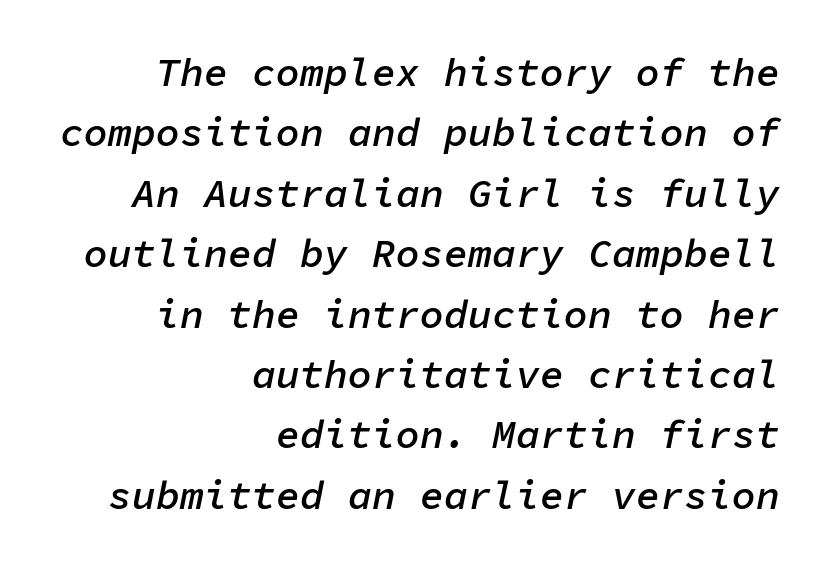
The passage shown stacks its lines at a standard gap. The paragraph has a hard right edge and a soft left edge. Slightly chunky letters — semibold, I'd say, not full bold. Beneath every word, the page is bare.
